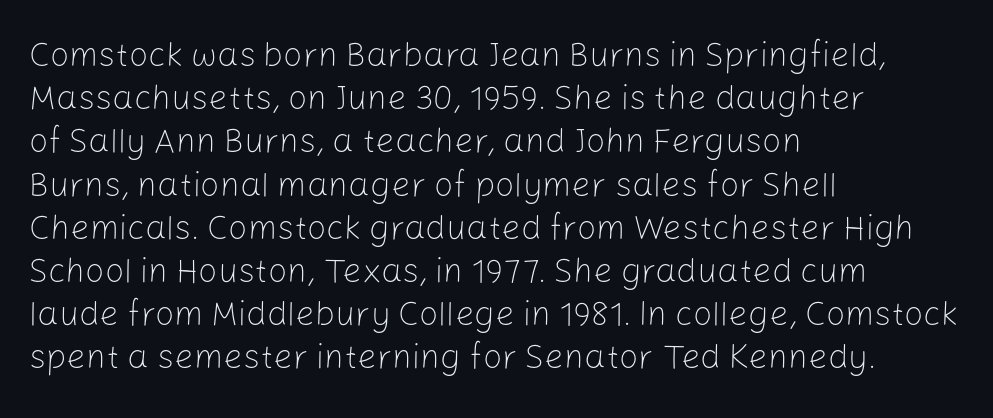
The image shows 34 px light sans-serif type, upright; set left-aligned, normal line spacing (1.27x), normal letter spacing, not underlined; low stroke contrast and a medium x-height.
